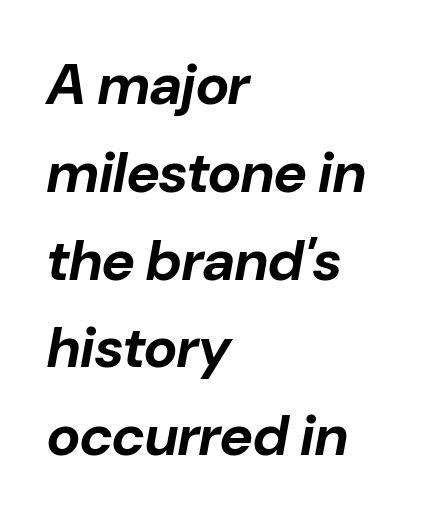
Q: Is the text bold? A: Yes.
Q: Is the text italic (slanted)? A: Yes, it leans right by about 10 degrees.
Q: Is the text underlined? A: No.
Q: How is the paragraph aligned? A: Left-aligned.
Q: Is the spacing between letters normal or unusually wide? A: Normal.
Q: Is the spacing between lines tight, normal or loose? A: Normal.
Q: Width (condensed, normal, or wide)? A: Normal.
Q: Stroke contrast? A: Low.
Q: x-height? A: Medium.
Q: Monospaced? A: No.
